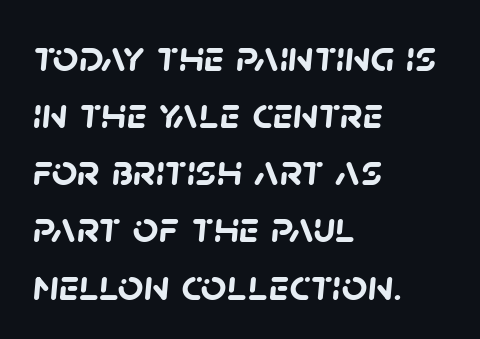
{"serif": "no", "bold": "yes", "weight": "semibold", "width": "normal", "stroke_contrast": "low", "x_height": "large", "monospaced": "no", "underline": "no", "align": "left", "line_spacing": "normal", "line_spacing_ratio": 1.27, "letter_spacing": "normal", "letter_spacing_em": 0.0, "glyph_px": 45}
